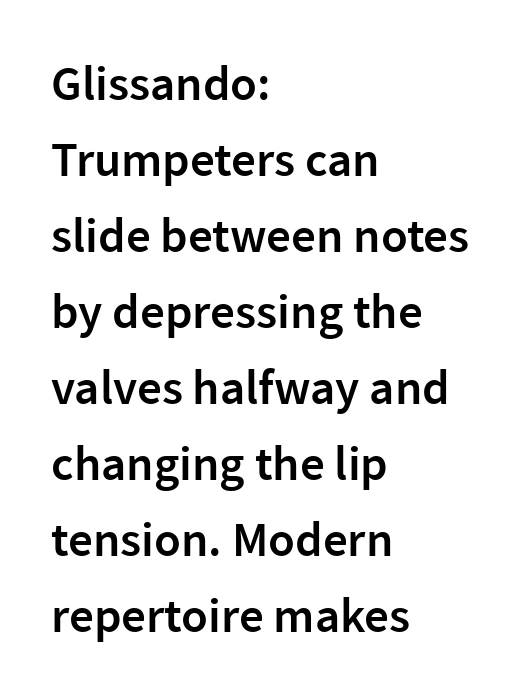
{"serif": "no", "italic": "no", "bold": "semi", "weight": "semibold", "width": "normal", "stroke_contrast": "low", "x_height": "medium", "monospaced": "no", "underline": "no", "align": "left", "line_spacing": "normal", "line_spacing_ratio": 1.55, "letter_spacing": "normal", "letter_spacing_em": 0.0, "glyph_px": 49}
